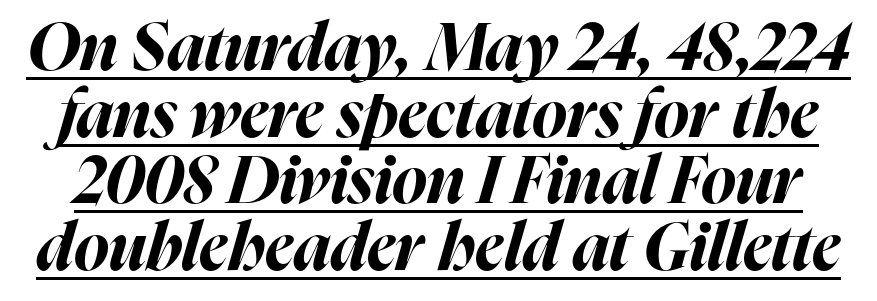
Q: Is the text bold? A: Yes.
Q: Is the text italic (slanted)? A: Yes, it leans right by about 16 degrees.
Q: Is the text underlined? A: Yes.
Q: Is the spacing between letters normal or unusually wide? A: Normal.
Q: Is the spacing between lines tight, normal or loose? A: Tight.
Q: Width (condensed, normal, or wide)? A: Normal.
Q: Stroke contrast? A: High.
Q: x-height? A: Medium.
Q: Monospaced? A: No.
